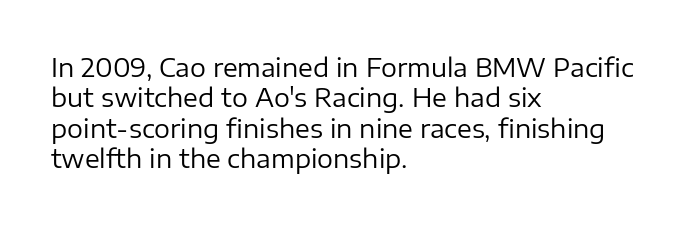
Q: Is the text bold? A: No.
Q: Is the text italic (slanted)? A: No, it is upright.
Q: Is the text underlined? A: No.
Q: How is the paragraph aligned? A: Left-aligned.
Q: Is the spacing between letters normal or unusually wide? A: Normal.
